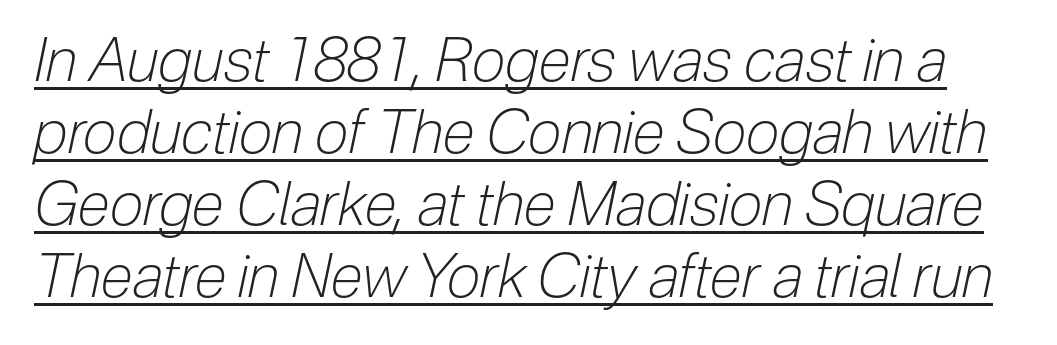
{"italic": "yes", "lean": "right", "slant_degrees": 12, "bold": "no", "weight": "light", "width": "condensed", "stroke_contrast": "low", "x_height": "medium", "monospaced": "no", "underline": "yes", "line_spacing_ratio": 1.2, "letter_spacing": "normal", "letter_spacing_em": 0.0, "glyph_px": 60}
